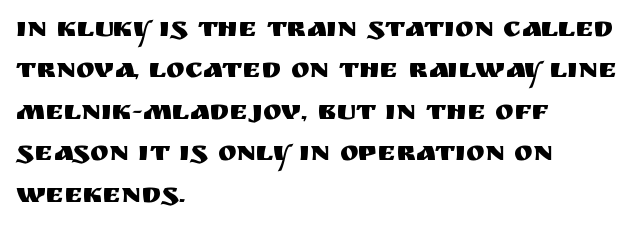
Q: Is the text italic (slanted)? A: No, it is upright.
Q: Is the typeface a serif or a sans-serif typeface? A: Sans-serif.
Q: Is the text underlined? A: No.
Q: How is the paragraph aligned? A: Left-aligned.
Q: Is the spacing between letters normal or unusually wide? A: Normal.
Q: Is the spacing between lines tight, normal or loose? A: Normal.
Q: Width (condensed, normal, or wide)? A: Normal.
Q: Stroke contrast? A: Medium.
Q: x-height? A: Large.
Q: Monospaced? A: No.
